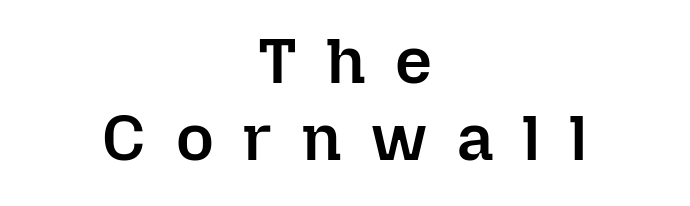
Q: Is the text bold? A: Semi-bold.
Q: Is the text italic (slanted)? A: No, it is upright.
Q: Is the text underlined? A: No.
Q: How is the paragraph aligned? A: Centered.
Q: Is the spacing between letters normal or unusually wide? A: Unusually wide.
Q: Width (condensed, normal, or wide)? A: Normal.
Q: Stroke contrast? A: Low.
Q: x-height? A: Medium.
Q: Monospaced? A: No.
